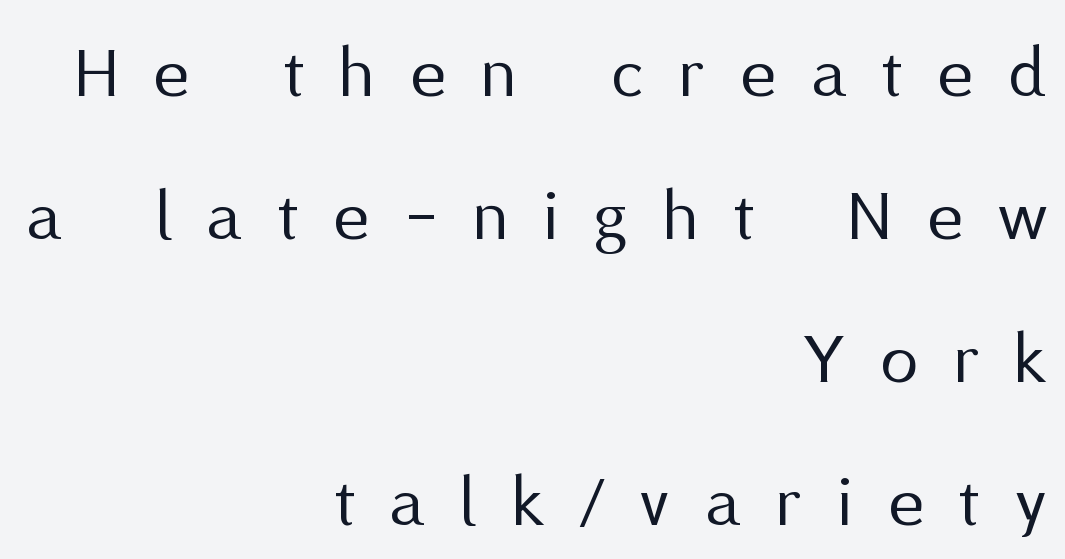
{"serif": "no", "italic": "no", "bold": "no", "weight": "regular", "width": "normal", "stroke_contrast": "medium", "x_height": "medium", "monospaced": "no", "underline": "no", "align": "right", "line_spacing_ratio": 1.88, "letter_spacing": "wide", "letter_spacing_em": 0.47, "glyph_px": 76}
